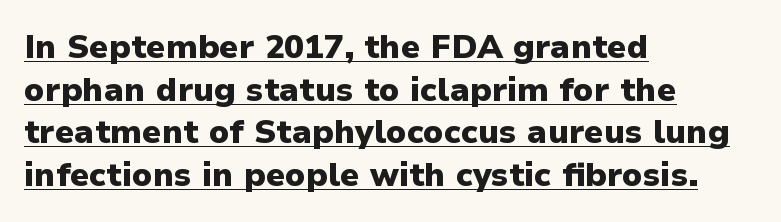
{"serif": "no", "italic": "no", "bold": "yes", "weight": "heavy", "width": "normal", "stroke_contrast": "low", "x_height": "medium", "monospaced": "no", "underline": "yes", "align": "left", "line_spacing": "normal", "line_spacing_ratio": 1.29, "letter_spacing": "normal", "letter_spacing_em": 0.0, "glyph_px": 33}
